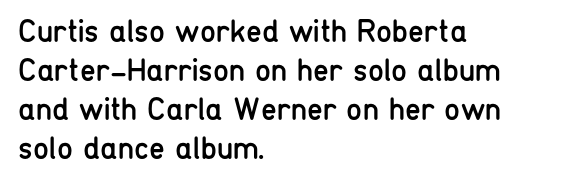
The image shows 32 px regular-weight, condensed sans-serif type, upright; set left-aligned, line spacing 1.22x, normal letter spacing, not underlined; low stroke contrast and a medium x-height.
